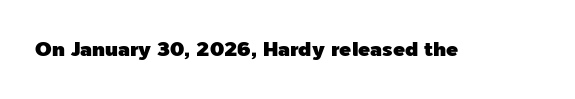
These lines keep a tight, regular rhythm from letter to letter. Unmarked baselines from the first word to the last. Italic: no, the glyphs are upright roman.
